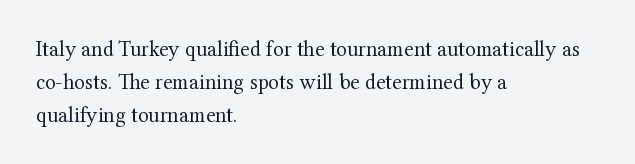
Q: Is the text bold? A: No.
Q: Is the text italic (slanted)? A: No, it is upright.
Q: Is the text underlined? A: No.
Q: How is the paragraph aligned? A: Left-aligned.
Q: Is the spacing between letters normal or unusually wide? A: Normal.
Q: Is the spacing between lines tight, normal or loose? A: Normal.
